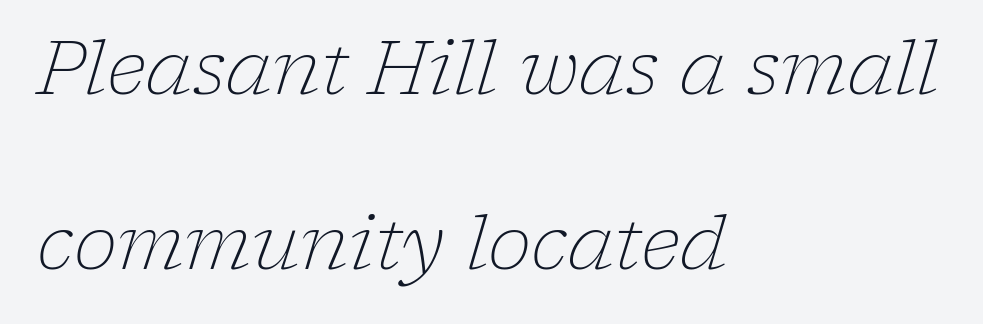
These lines stand farther apart than default settings would place them. The strip under each line holds only bare page. A typesetter would mark this as italic. Does extra space separate the letters? No, they use regular spacing. The font is comparable to plain body text, perhaps lighter. Classification — serif.
